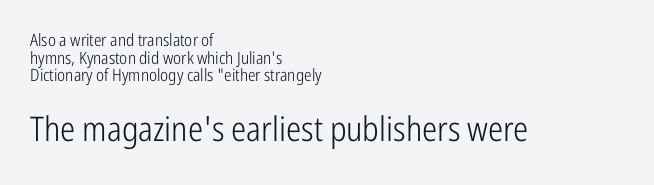
{"serif": "no", "italic": "no", "bold": "no", "weight": "light", "width": "condensed", "stroke_contrast": "low", "x_height": "medium", "monospaced": "no", "underline": "no", "align": "left", "line_spacing": "tight", "line_spacing_ratio": 1.03, "letter_spacing": "normal", "letter_spacing_em": 0.0, "larger_block": "second", "size_ratio": 2.0, "glyph_px": 34}
